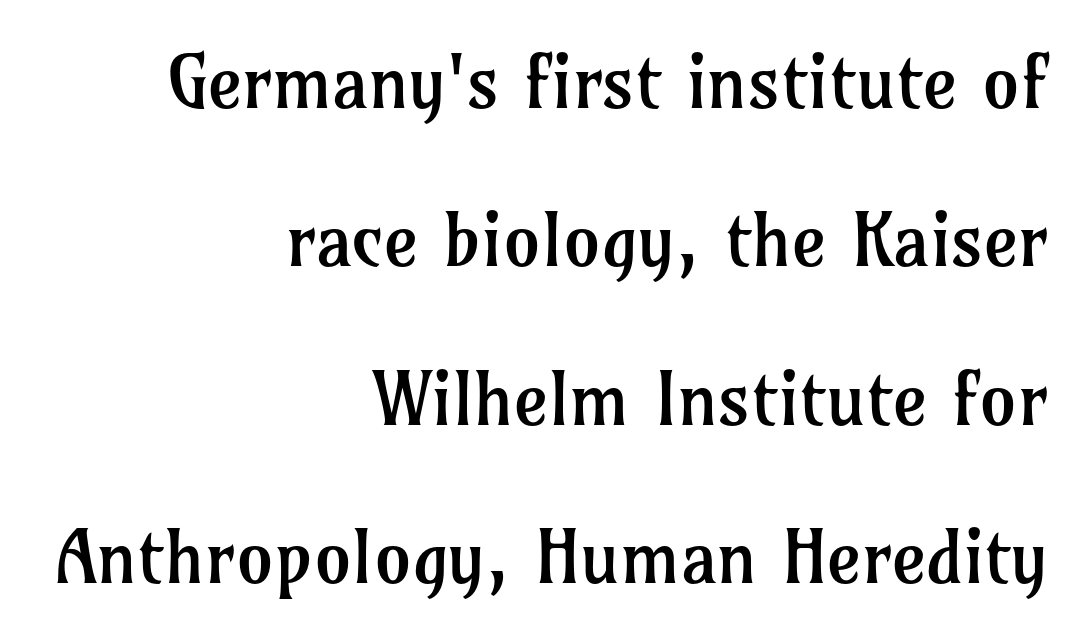
{"serif": "yes", "italic": "no", "bold": "no", "weight": "regular", "width": "normal", "stroke_contrast": "low", "x_height": "medium", "monospaced": "no", "underline": "no", "align": "right", "line_spacing": "loose", "line_spacing_ratio": 2.14, "letter_spacing": "normal", "letter_spacing_em": 0.0, "glyph_px": 74}
